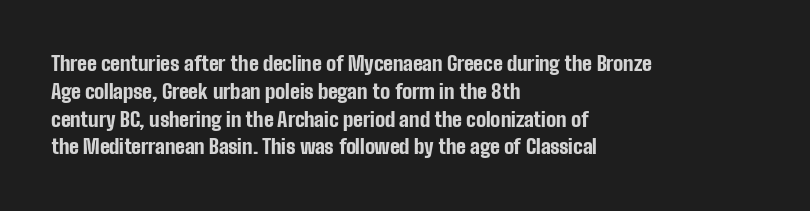
The image shows 20 px bold type, upright; set left-aligned, normal line spacing (1.39x), normal letter spacing, not underlined.
